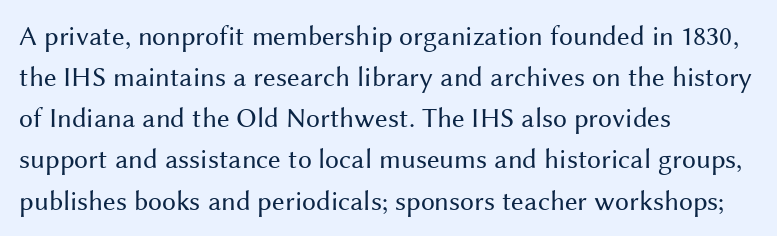
Q: Is the text bold? A: No.
Q: Is the text italic (slanted)? A: No, it is upright.
Q: Is the typeface a serif or a sans-serif typeface? A: Sans-serif.
Q: Is the text underlined? A: No.
Q: How is the paragraph aligned? A: Left-aligned.
Q: Is the spacing between letters normal or unusually wide? A: Normal.
Q: Is the spacing between lines tight, normal or loose? A: Normal.
Q: Width (condensed, normal, or wide)? A: Normal.
Q: Stroke contrast? A: Medium.
Q: x-height? A: Medium.
Q: Monospaced? A: No.
